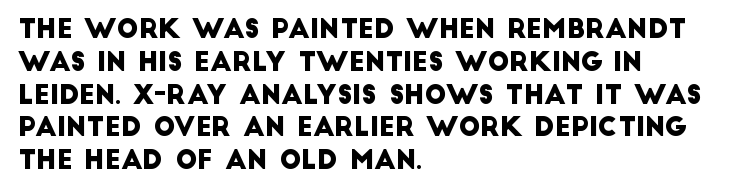
Rows of type keep a routine distance in the vertical direction. These lines stack with their left ends in a neat column. The horizontal fit of the characters is conventional and even. Underline: absent.
